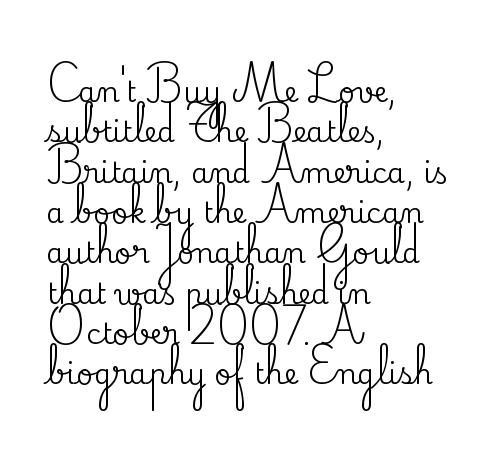
Q: Is the text italic (slanted)? A: No, it is upright.
Q: Is the typeface a serif or a sans-serif typeface? A: Serif.
Q: Is the text underlined? A: No.
Q: How is the paragraph aligned? A: Left-aligned.
Q: Is the spacing between letters normal or unusually wide? A: Normal.
Q: Is the spacing between lines tight, normal or loose? A: Normal.
Q: Width (condensed, normal, or wide)? A: Normal.
Q: Stroke contrast? A: Medium.
Q: x-height? A: Small.
Q: Monospaced? A: No.
